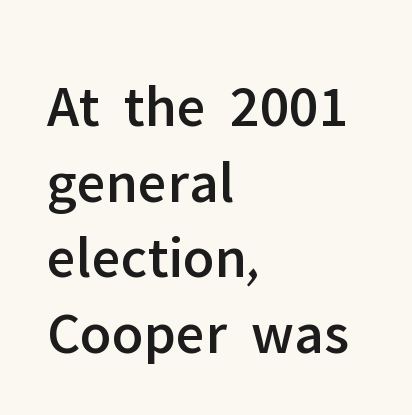
Q: Is the text italic (slanted)? A: No, it is upright.
Q: Is the typeface a serif or a sans-serif typeface? A: Sans-serif.
Q: Is the text underlined? A: No.
Q: How is the paragraph aligned? A: Left-aligned.
Q: Is the spacing between letters normal or unusually wide? A: Normal.
Q: Is the spacing between lines tight, normal or loose? A: Normal.
Q: Width (condensed, normal, or wide)? A: Normal.
Q: Stroke contrast? A: Low.
Q: x-height? A: Medium.
Q: Monospaced? A: No.
